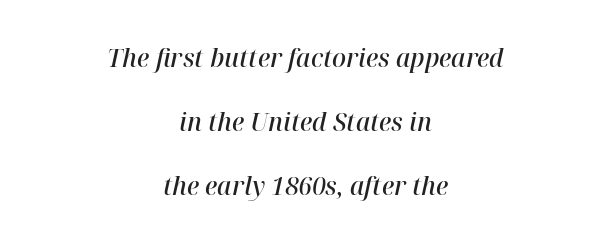
Q: Is the text bold? A: Semi-bold.
Q: Is the text italic (slanted)? A: Yes, it leans right by about 12 degrees.
Q: Is the text underlined? A: No.
Q: How is the paragraph aligned? A: Centered.
Q: Is the spacing between letters normal or unusually wide? A: Normal.
Q: Is the spacing between lines tight, normal or loose? A: Loose.
